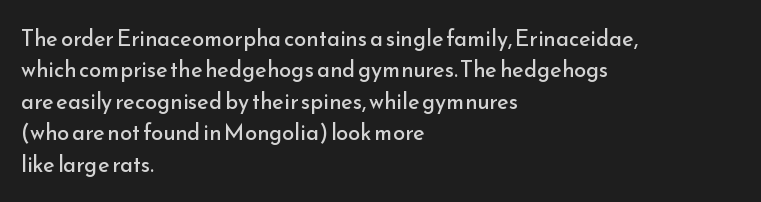
The line-height multiplier appears to be the usual default. The ragged edge is on the right, which tells us the setting is flush left. A typesetter would mark this as roman, not italic. This sample uses plain, unmodified letter spacing. No letter is thick-stroked: the sample isn't bold.
